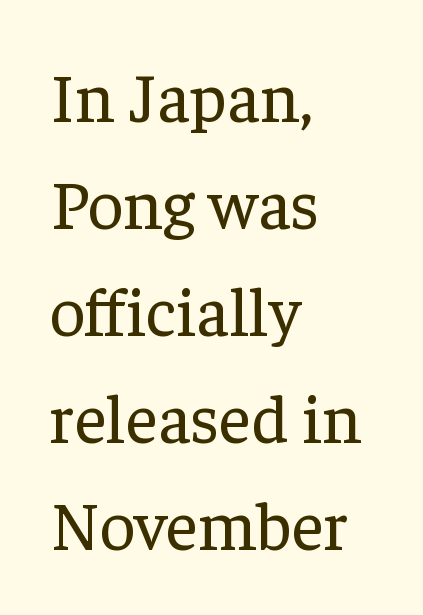
Successive baselines arrive at the customary interval. Character widths vary here, with narrow letters taking less room than wide ones. The rag falls on the right side of this text block. The string is rendered with underlining switched off.
